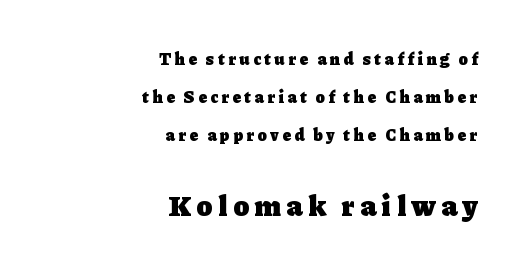
It's the straight-up-and-down kind of type. Interline gaps are noticeably wide in this sample. Visually the block forms a straight wall on the right and a jagged coastline on the left. Is the lower block the larger one? Yes — the lower block carries the bigger type.
